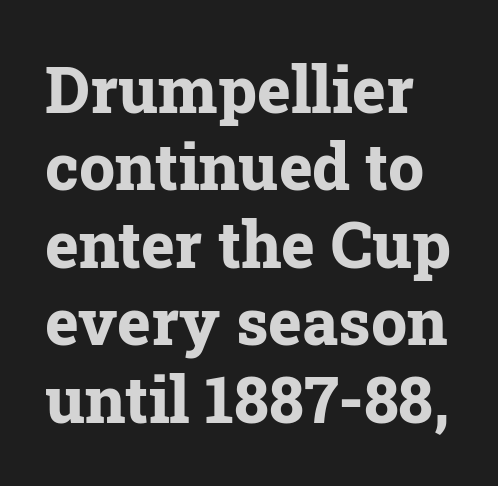
{"serif": "yes", "italic": "no", "bold": "yes", "weight": "bold", "width": "normal", "stroke_contrast": "low", "x_height": "medium", "monospaced": "no", "underline": "no", "line_spacing_ratio": 1.21, "letter_spacing": "normal", "letter_spacing_em": 0.0, "glyph_px": 64}
